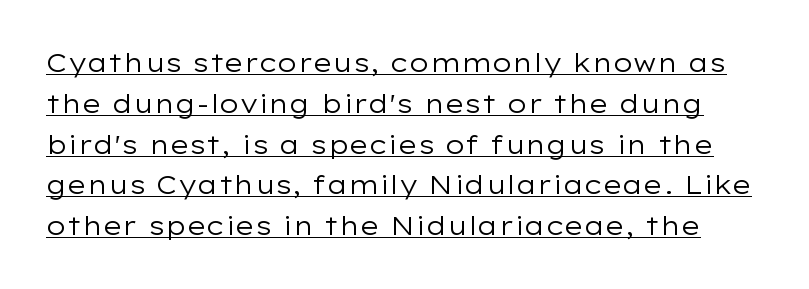
Q: Is the text bold? A: No.
Q: Is the text italic (slanted)? A: No, it is upright.
Q: Is the text underlined? A: Yes.
Q: Is the spacing between letters normal or unusually wide? A: Normal.
Q: Is the spacing between lines tight, normal or loose? A: Normal.
